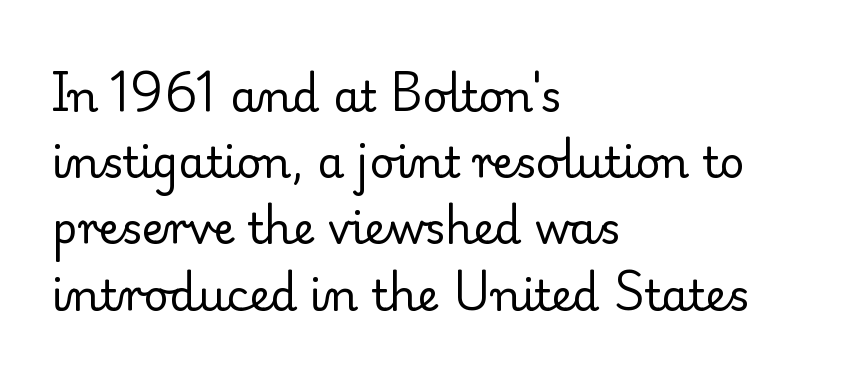
Posture: straight, roman, zero tilt. A typesetter would call this proportional, since set widths differ per character. Left-aligned paragraph, ragged on the right. To sum up the face: it has serifs. The type is set solid horizontally, with unmodified tracking.
